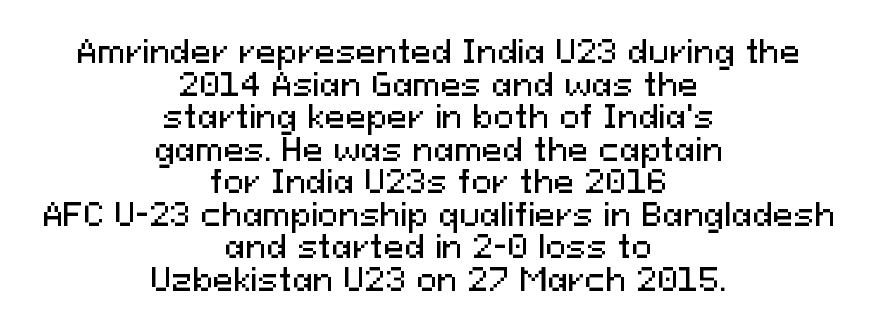
Teacher's note: observe the equal gaps on both sides — that is centered alignment. Typographically, this falls in the sans-serif category. In terms of posture, this sample is upright. Proportional: the letters do not fall into vertical columns.
